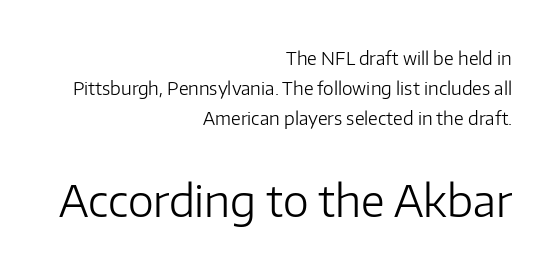
Q: Is the text bold? A: No.
Q: Is the text italic (slanted)? A: No, it is upright.
Q: Is the typeface a serif or a sans-serif typeface? A: Sans-serif.
Q: Is the text underlined? A: No.
Q: How is the paragraph aligned? A: Right-aligned.
Q: Is the spacing between letters normal or unusually wide? A: Normal.
Q: Is the spacing between lines tight, normal or loose? A: Normal.
Q: Which block of text is set in a larger size, the first (top) or the second (bottom)? A: The second (bottom) one.
Q: Width (condensed, normal, or wide)? A: Normal.
Q: Stroke contrast? A: Low.
Q: x-height? A: Medium.
Q: Monospaced? A: No.
